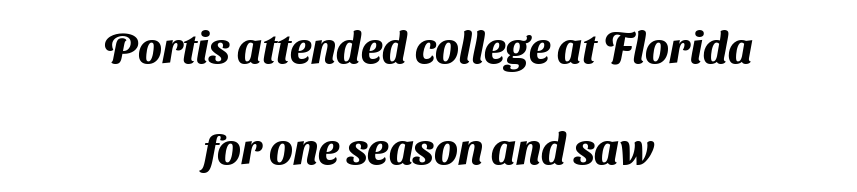
The image shows 43 px heavy sans-serif type; set centered, loose line spacing (2.36x), normal letter spacing, not underlined; medium stroke contrast and a medium x-height.
